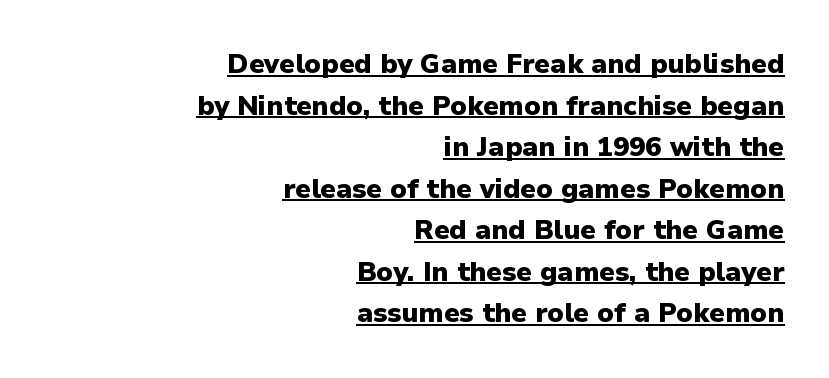
Does the leading feel generous? No, just average. Style check: upright. Chunky letters — that's bold for sure. A flush-right, rag-left setting is used for this passage. Notice how a bar underscores the lettering throughout.
